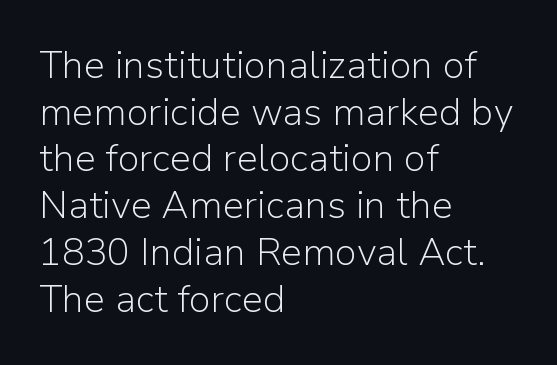
The image shows 38 px light sans-serif type, upright; set left-aligned, line spacing 1.23x, normal letter spacing, not underlined; low stroke contrast and a medium x-height.
